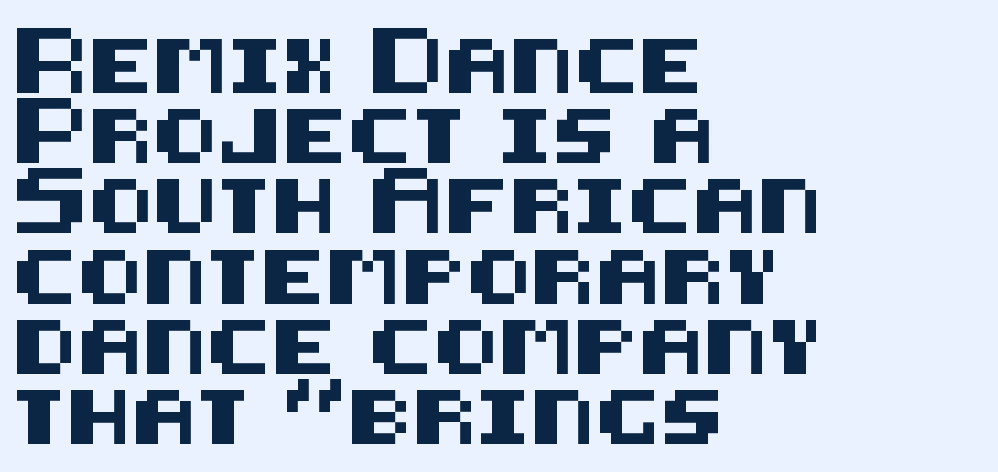
Default kerning and tracking; the words read as compact shapes. In terms of leading, this rendering sits right in the middle. Type without underlining. This is the regular roman posture of the typeface. These lines are composed in type without serifs.
